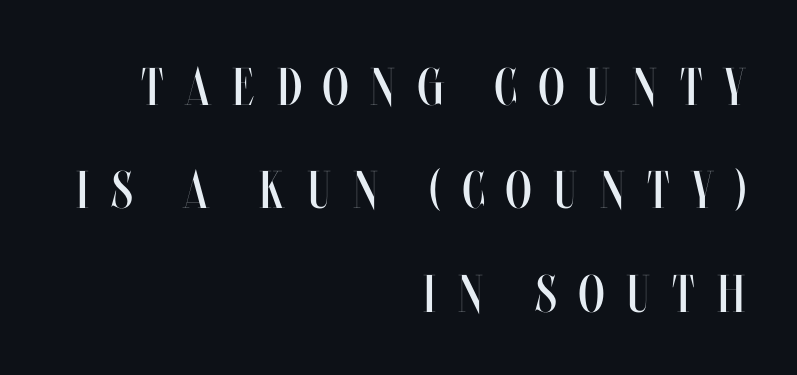
{"italic": "no", "bold": "no", "weight": "regular", "width": "condensed", "stroke_contrast": "medium", "x_height": "large", "monospaced": "no", "underline": "no", "align": "right", "line_spacing": "loose", "line_spacing_ratio": 1.95, "letter_spacing": "wide", "letter_spacing_em": 0.42, "glyph_px": 53}
